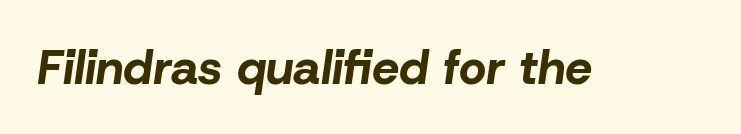
{"italic": "yes", "lean": "right", "slant_degrees": 8, "bold": "yes", "weight": "bold", "width": "normal", "stroke_contrast": "low", "x_height": "medium", "monospaced": "no", "underline": "no", "letter_spacing": "normal", "letter_spacing_em": 0.0, "glyph_px": 48}
